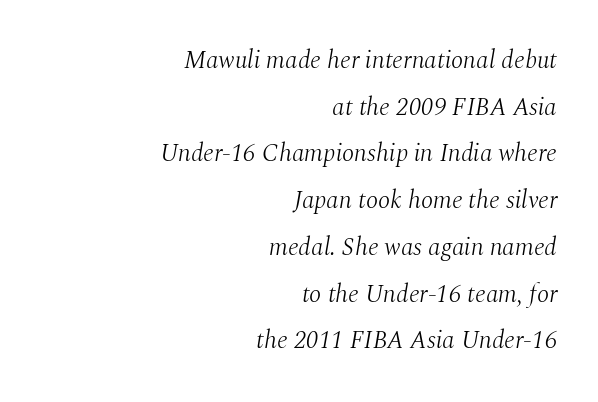
{"italic": "yes", "lean": "right", "slant_degrees": 10, "bold": "no", "underline": "no", "align": "right", "line_spacing_ratio": 1.87, "letter_spacing": "normal", "letter_spacing_em": 0.0, "glyph_px": 25}
